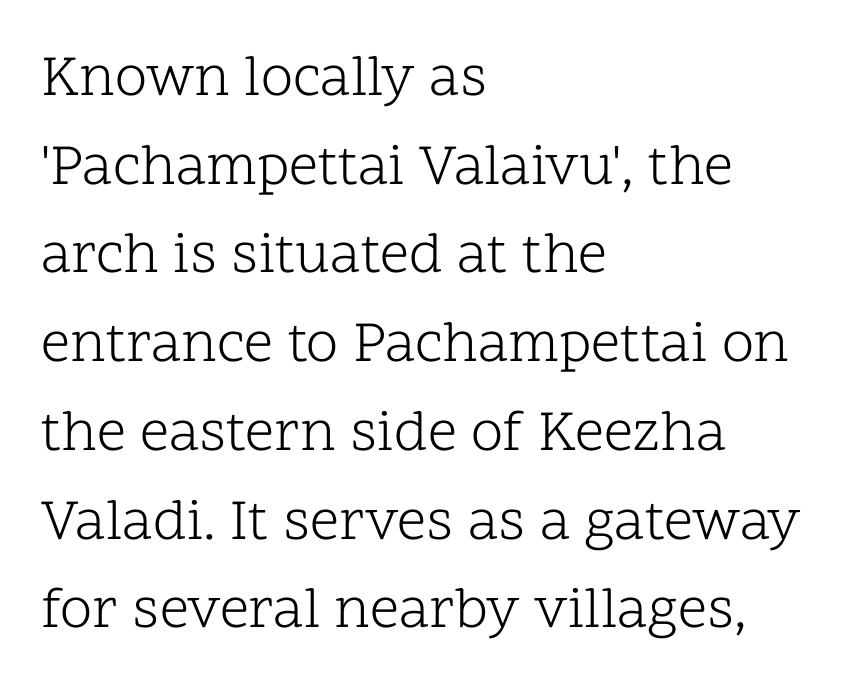
{"serif": "yes", "italic": "no", "bold": "no", "weight": "light", "width": "normal", "stroke_contrast": "low", "x_height": "medium", "monospaced": "no", "underline": "no", "align": "left", "line_spacing": "normal", "line_spacing_ratio": 1.53, "letter_spacing": "normal", "letter_spacing_em": 0.0, "glyph_px": 58}
